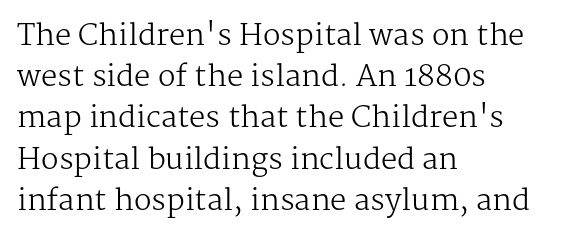
Bare-footed words on every line. The weight would be labelled regular, book, light, or lighter still. The type is set solid horizontally, with unmodified tracking. This sample uses an upright cut, with every glyph sitting square on the baseline. These lines are rendered in a variable-pitch font. Reading down the column, the eye jumps a familiar distance to each next line.
